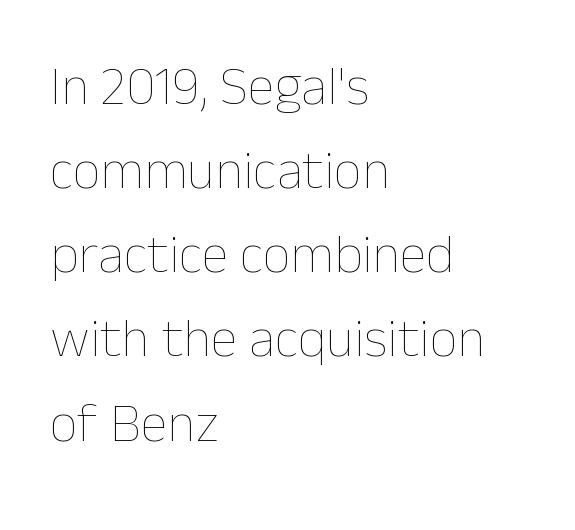
Reading down the block, your eye returns to a fixed left position each line. Think standard paragraph weight, or any step lighter than that. In terms of posture, this sample is upright. Looks like regular typesetting: each glyph gets only the width it needs. A typesetter would call this zero additional tracking. This block has exactly the height ordinary leading produces.
